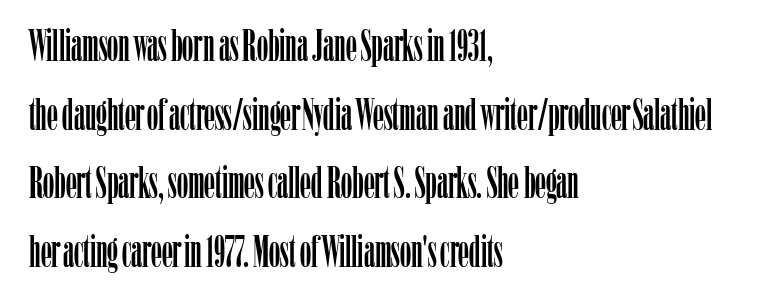
{"serif": "yes", "italic": "no", "width": "condensed", "stroke_contrast": "low", "x_height": "medium", "monospaced": "no", "underline": "no", "align": "left", "line_spacing": "normal", "line_spacing_ratio": 1.56, "letter_spacing": "normal", "letter_spacing_em": 0.0, "glyph_px": 44}
